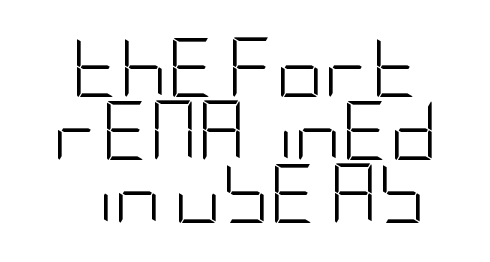
The image shows 59 px light, condensed sans-serif type, upright; set tight line spacing (1.07x), normal letter spacing, not underlined; low stroke contrast and a large x-height.
